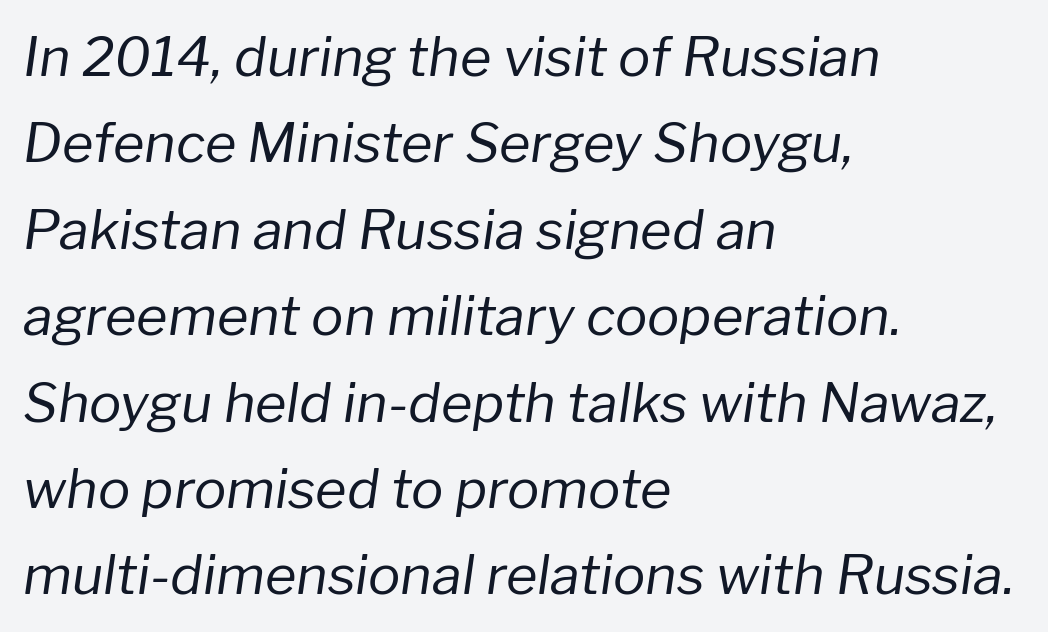
Q: Is the text bold? A: No.
Q: Is the text italic (slanted)? A: Yes, it leans right by about 8 degrees.
Q: Is the text underlined? A: No.
Q: How is the paragraph aligned? A: Left-aligned.
Q: Is the spacing between letters normal or unusually wide? A: Normal.
Q: Is the spacing between lines tight, normal or loose? A: Normal.
Q: Width (condensed, normal, or wide)? A: Normal.
Q: Stroke contrast? A: Low.
Q: x-height? A: Medium.
Q: Monospaced? A: No.
